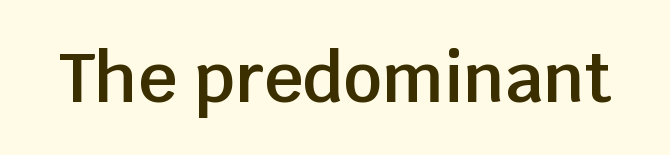
Q: Is the text bold? A: Semi-bold.
Q: Is the text italic (slanted)? A: No, it is upright.
Q: Is the typeface a serif or a sans-serif typeface? A: Sans-serif.
Q: Is the text underlined? A: No.
Q: Is the spacing between letters normal or unusually wide? A: Normal.
Q: Width (condensed, normal, or wide)? A: Normal.
Q: Stroke contrast? A: Low.
Q: x-height? A: Large.
Q: Monospaced? A: No.
